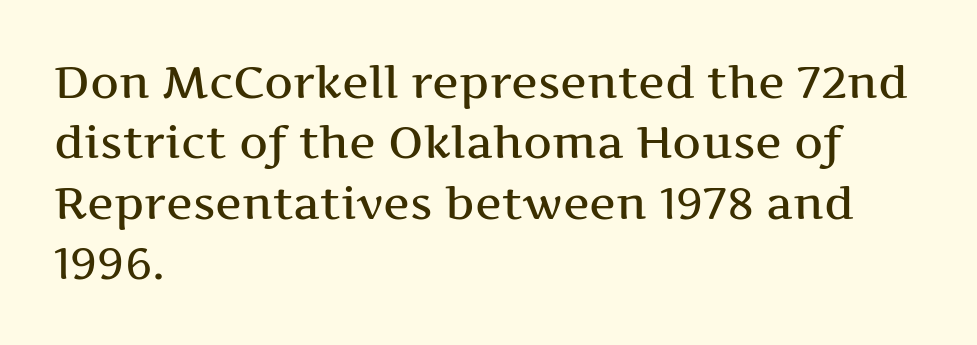
The letters sit at their default tracking, neither squeezed nor spread. This is the regular roman posture of the typeface. Left-aligned paragraph, ragged on the right. Regular leading. You could not count columns in this text — the font is proportionally spaced. Quick note: underline off.
